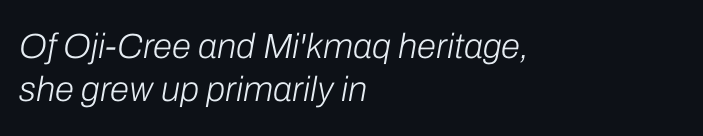
Q: Is the text bold? A: No.
Q: Is the text italic (slanted)? A: Yes, it leans right by about 10 degrees.
Q: Is the text underlined? A: No.
Q: How is the paragraph aligned? A: Left-aligned.
Q: Is the spacing between letters normal or unusually wide? A: Normal.
Q: Width (condensed, normal, or wide)? A: Normal.
Q: Stroke contrast? A: Low.
Q: x-height? A: Medium.
Q: Monospaced? A: No.
